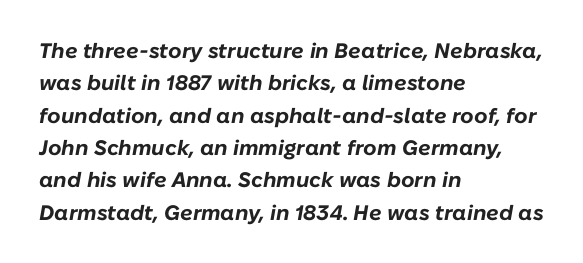
{"italic": "yes", "lean": "right", "slant_degrees": 10, "bold": "yes", "underline": "no", "align": "left", "line_spacing": "normal", "line_spacing_ratio": 1.54, "letter_spacing": "normal", "letter_spacing_em": 0.0, "glyph_px": 21}
